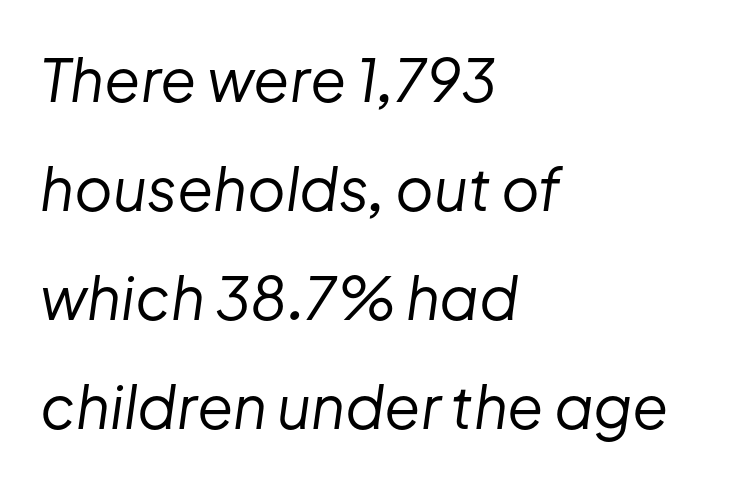
Is the type slanted? Yes — the strokes lean at a clear angle. Weight: in the light-to-regular range. The type is set solid horizontally, with unmodified tracking. These lines stack with their left ends in a neat column. Here the designer chose a conventional face with non-uniform glyph widths. Just letters on the line, the space beneath them empty.
